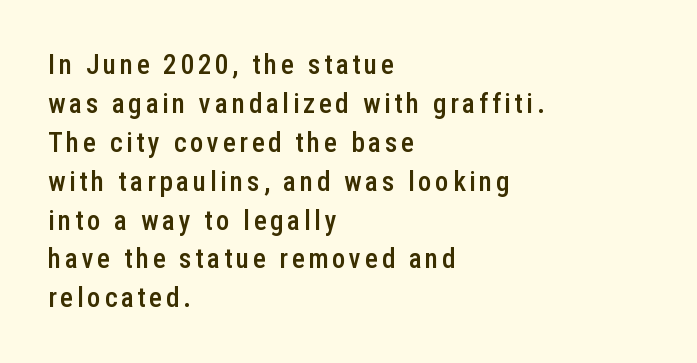
The image shows 27 px text type, upright; set left-aligned, normal line spacing (1.44x), not underlined.
